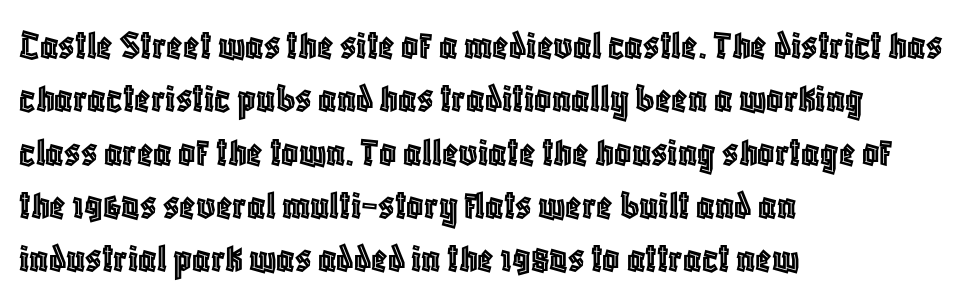
{"italic": "no", "width": "condensed", "x_height": "large", "monospaced": "no", "underline": "no", "align": "left", "line_spacing": "normal", "line_spacing_ratio": 1.27, "letter_spacing": "normal", "letter_spacing_em": 0.0, "glyph_px": 42}
